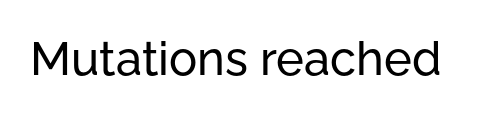
Each letter keeps its own natural width here, so spacing adapts to shape. A typesetter would label this face a sans. Bare-footed words on every line. The passage shown has conventional tracking throughout.
